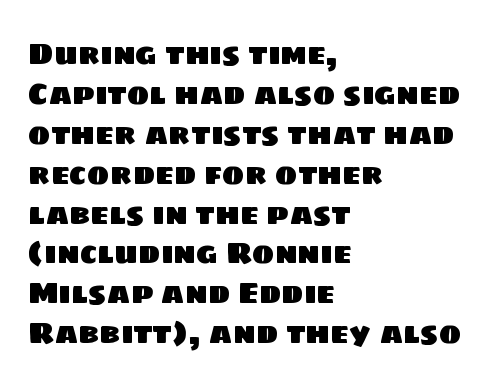
{"serif": "no", "width": "normal", "stroke_contrast": "low", "x_height": "large", "monospaced": "no", "underline": "no", "align": "left", "line_spacing": "normal", "line_spacing_ratio": 1.33, "letter_spacing": "normal", "letter_spacing_em": 0.0, "glyph_px": 30}
